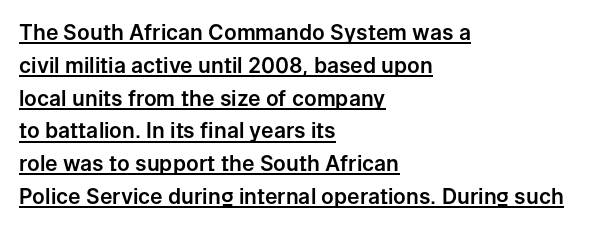
The image shows 21 px text type, upright; set left-aligned, normal line spacing (1.56x), normal letter spacing, underlined.
